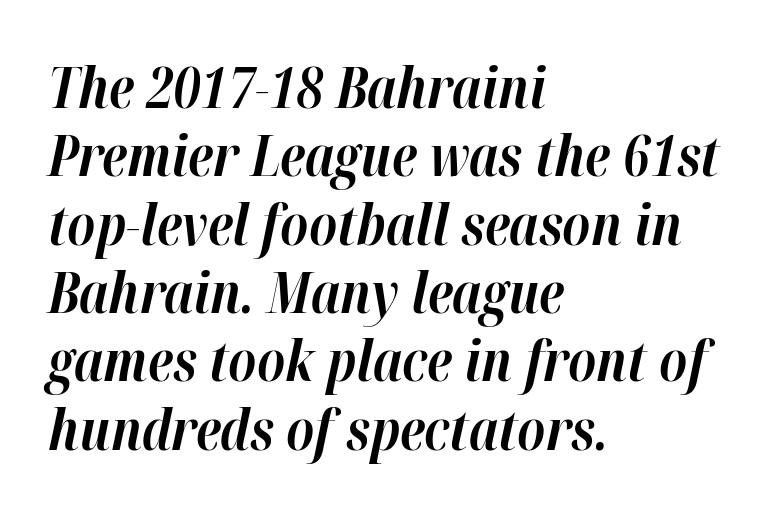
Q: Is the text bold? A: Yes.
Q: Is the text italic (slanted)? A: Yes, it leans right by about 12 degrees.
Q: Is the text underlined? A: No.
Q: How is the paragraph aligned? A: Left-aligned.
Q: Is the spacing between letters normal or unusually wide? A: Normal.
Q: Width (condensed, normal, or wide)? A: Normal.
Q: Stroke contrast? A: High.
Q: x-height? A: Medium.
Q: Monospaced? A: No.
